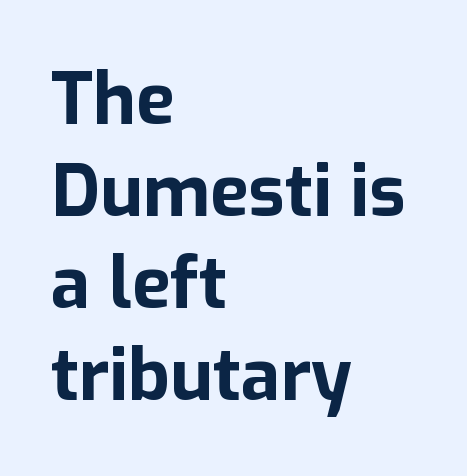
{"serif": "no", "italic": "no", "bold": "yes", "weight": "bold", "width": "normal", "stroke_contrast": "low", "x_height": "medium", "monospaced": "no", "underline": "no", "align": "left", "line_spacing": "normal", "line_spacing_ratio": 1.28, "letter_spacing": "normal", "letter_spacing_em": 0.0, "glyph_px": 72}
